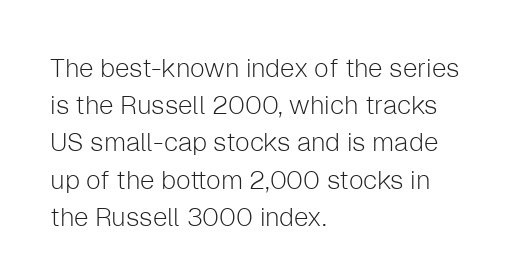
The rendering anchors every line to the left-hand side. A clean baseline with only descenders dipping below it. No chunkiness to these letters — they're not bold. Leading matches the norm, producing a regular column. Ascenders rise straight up at ninety degrees. Nobody touched the tracking dial on this one.
